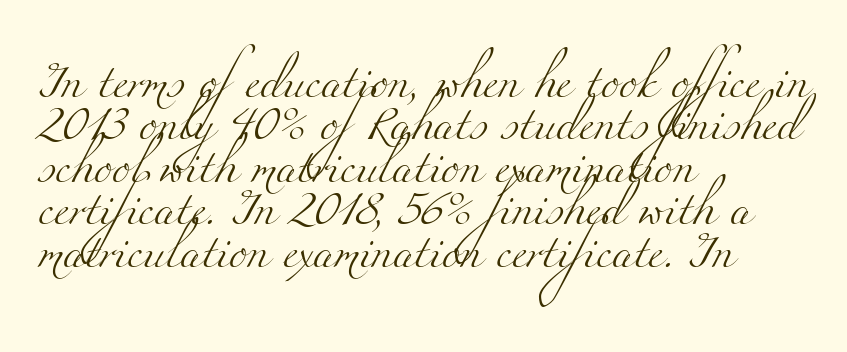
The image shows 34 px light, wide type; set left-aligned, normal line spacing (1.25x), normal letter spacing, not underlined; medium stroke contrast and a small x-height.
